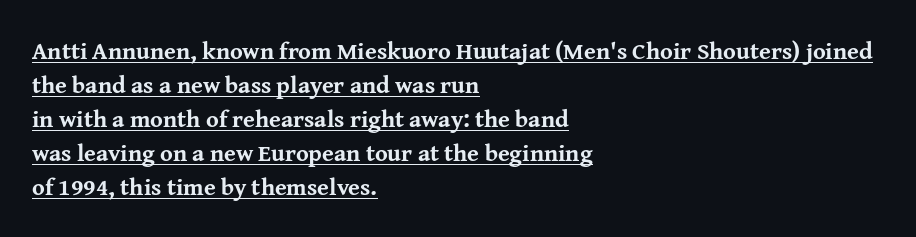
The paragraph shown leans on its left margin. Chunky letters — that's bold for sure. Posture: straight, roman, zero tilt. The rendering uses the underline text-decoration. Honestly, the row spacing looks completely unremarkable.
